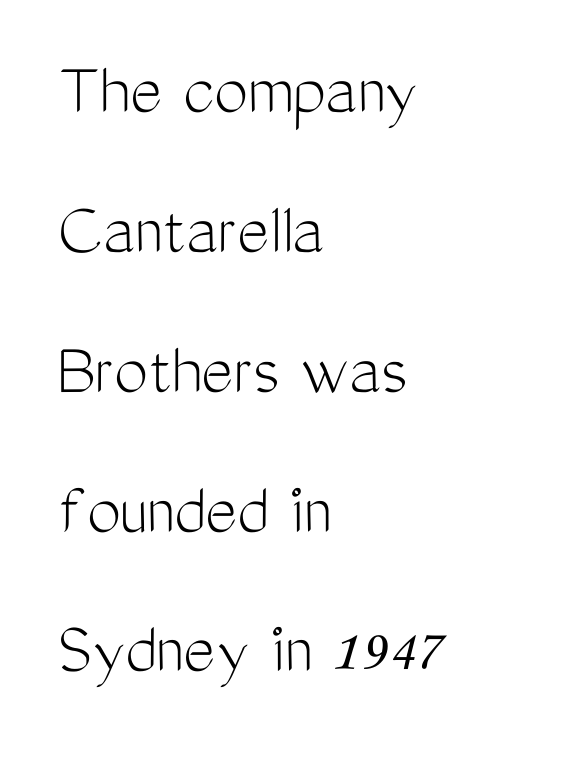
The image shows 76 px light, condensed sans-serif type, upright; set left-aligned, line spacing 1.84x, normal letter spacing, not underlined; medium stroke contrast and a medium x-height.
